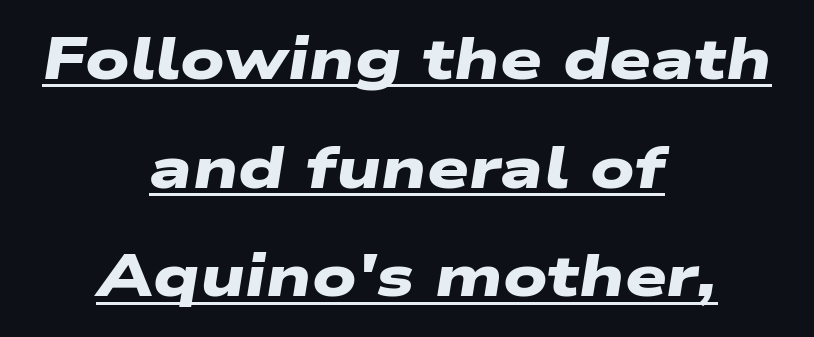
Quick note: underline on. Weight check: bold — yes, fully. The face used here is rendered with its standard letterfit. Nothing sits at the stroke ends, so this counts as sans-serif. The rag falls on both sides of this text block equally. These lines are rendered in a variable-pitch font.
